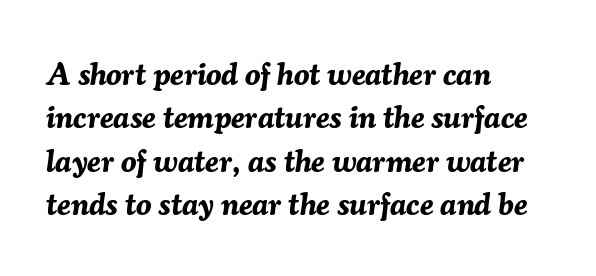
{"italic": "yes", "lean": "right", "slant_degrees": 7, "bold": "yes", "weight": "bold", "width": "normal", "stroke_contrast": "medium", "x_height": "medium", "monospaced": "no", "underline": "no", "align": "left", "line_spacing": "normal", "line_spacing_ratio": 1.4, "letter_spacing": "normal", "letter_spacing_em": 0.0, "glyph_px": 31}
